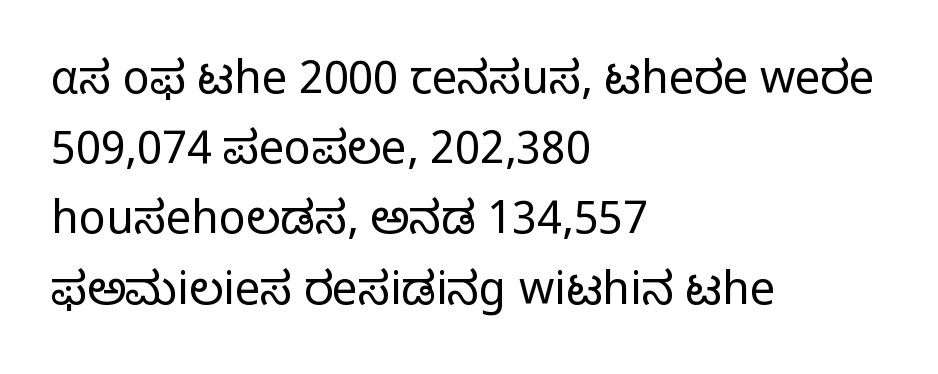
{"serif": "no", "italic": "no", "bold": "no", "weight": "light", "width": "normal", "stroke_contrast": "low", "x_height": "medium", "monospaced": "no", "underline": "no", "align": "left", "line_spacing": "normal", "line_spacing_ratio": 1.56, "letter_spacing": "normal", "letter_spacing_em": 0.0, "glyph_px": 45}
